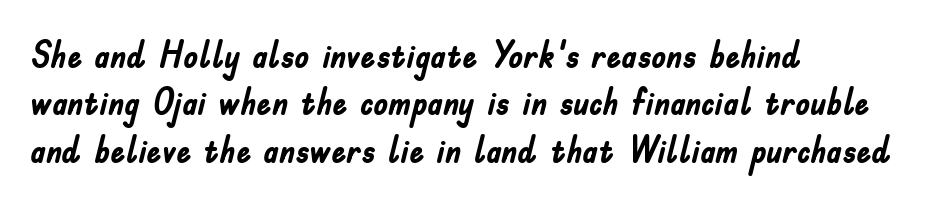
The image shows 37 px semibold, condensed sans-serif type; set left-aligned, normal line spacing (1.28x), normal letter spacing, not underlined; low stroke contrast and a small x-height.
